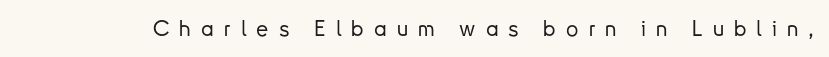
{"italic": "no", "underline": "no", "letter_spacing": "wide", "letter_spacing_em": 0.46, "glyph_px": 22}
